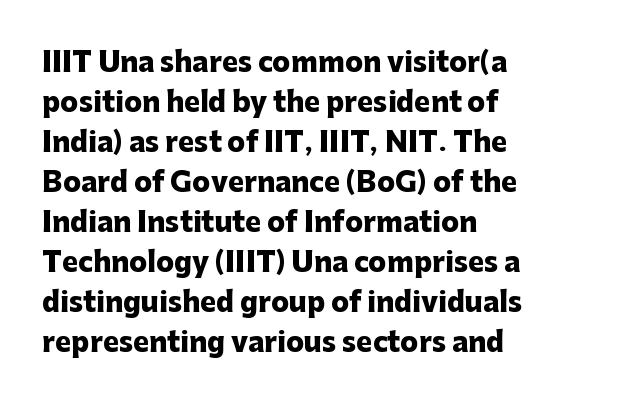
{"italic": "no", "bold": "yes", "underline": "no", "align": "left", "line_spacing": "normal", "line_spacing_ratio": 1.48, "letter_spacing": "normal", "letter_spacing_em": 0.0, "glyph_px": 27}
